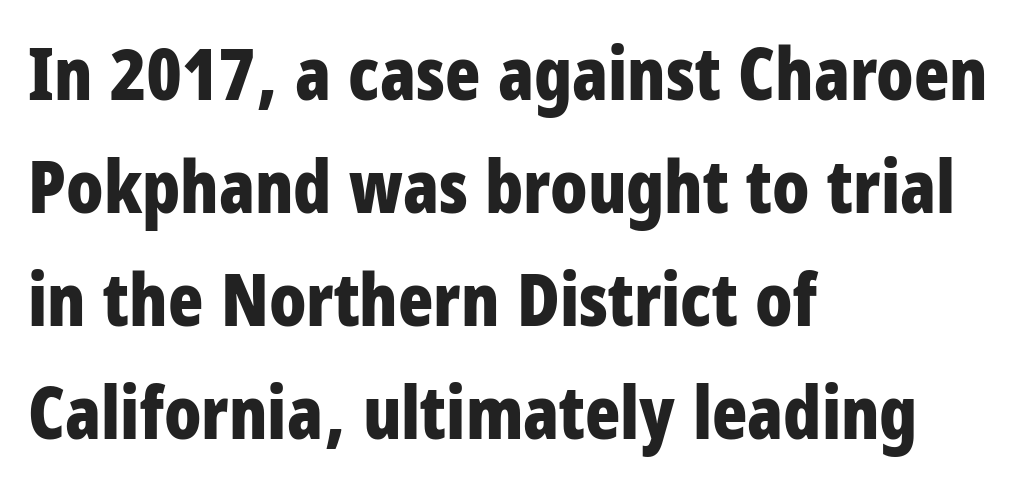
The image shows 73 px bold, condensed sans-serif type, upright; set left-aligned, normal line spacing (1.55x), normal letter spacing, not underlined; low stroke contrast and a large x-height.
